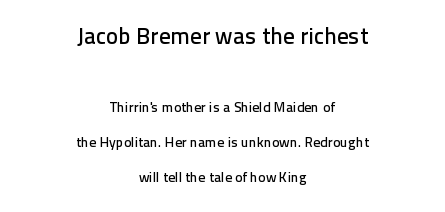
Q: Is the text italic (slanted)? A: No, it is upright.
Q: Is the text underlined? A: No.
Q: How is the paragraph aligned? A: Centered.
Q: Is the spacing between letters normal or unusually wide? A: Normal.
Q: Is the spacing between lines tight, normal or loose? A: Loose.
Q: Which block of text is set in a larger size, the first (top) or the second (bottom)? A: The first (top) one.
